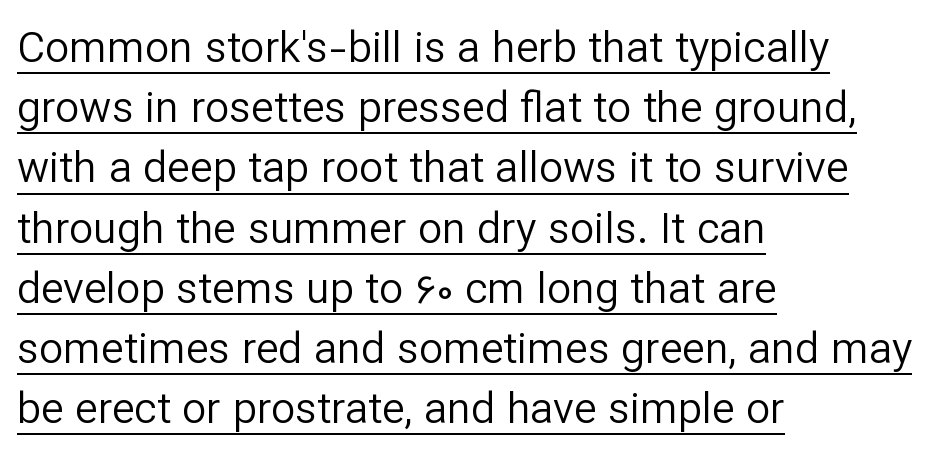
{"serif": "no", "italic": "no", "bold": "no", "weight": "regular", "width": "normal", "stroke_contrast": "low", "x_height": "medium", "monospaced": "no", "underline": "yes", "align": "left", "line_spacing": "normal", "line_spacing_ratio": 1.4, "letter_spacing": "normal", "letter_spacing_em": 0.0, "glyph_px": 43}
